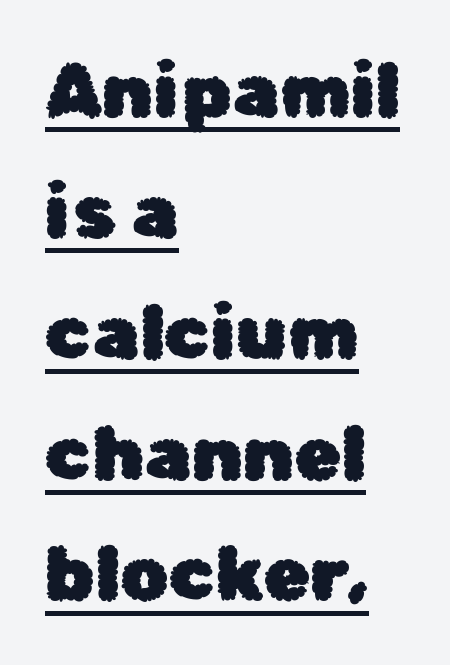
Q: Is the text italic (slanted)? A: No, it is upright.
Q: Is the typeface a serif or a sans-serif typeface? A: Sans-serif.
Q: Is the text underlined? A: Yes.
Q: How is the paragraph aligned? A: Left-aligned.
Q: Is the spacing between letters normal or unusually wide? A: Normal.
Q: Is the spacing between lines tight, normal or loose? A: Normal.
Q: Width (condensed, normal, or wide)? A: Normal.
Q: Stroke contrast? A: Low.
Q: x-height? A: Medium.
Q: Monospaced? A: No.
